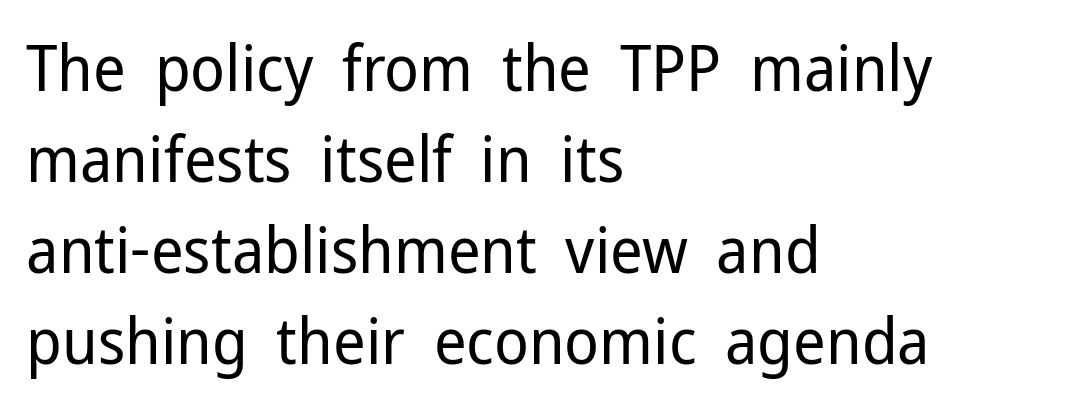
The image shows 64 px regular-weight sans-serif type, upright; set left-aligned, normal line spacing (1.42x), normal letter spacing, not underlined; low stroke contrast and a medium x-height.
